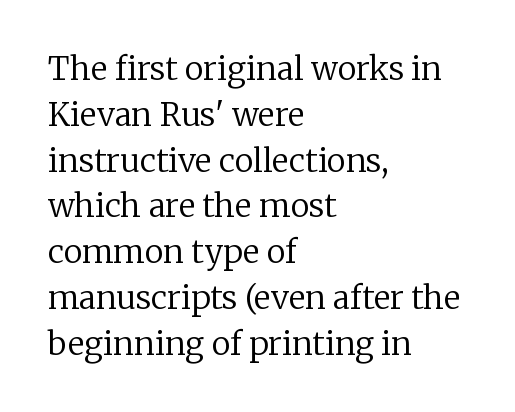
{"serif": "yes", "italic": "no", "bold": "no", "weight": "regular", "width": "normal", "stroke_contrast": "low", "x_height": "medium", "monospaced": "no", "underline": "no", "align": "left", "line_spacing": "normal", "line_spacing_ratio": 1.43, "letter_spacing": "normal", "letter_spacing_em": 0.0, "glyph_px": 32}
